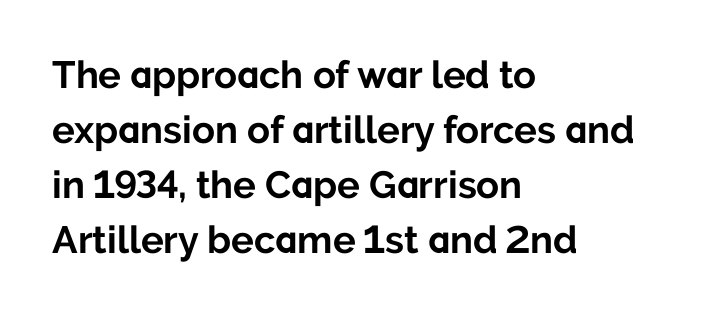
{"serif": "no", "italic": "no", "bold": "yes", "weight": "bold", "width": "normal", "stroke_contrast": "low", "x_height": "medium", "monospaced": "no", "underline": "no", "align": "left", "line_spacing": "normal", "line_spacing_ratio": 1.45, "letter_spacing": "normal", "letter_spacing_em": 0.0, "glyph_px": 38}
